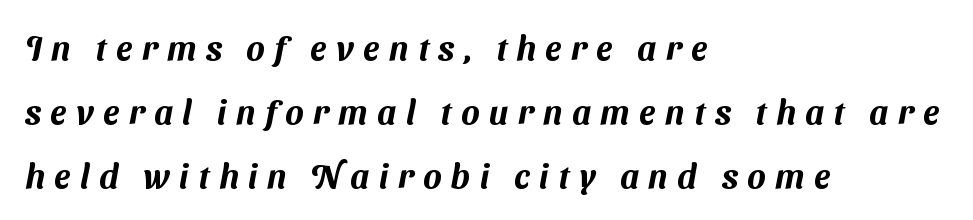
The image shows 34 px sans-serif type; set left-aligned, line spacing 1.88x, unusually wide letter spacing (+0.28 em), not underlined; medium stroke contrast and a medium x-height.
